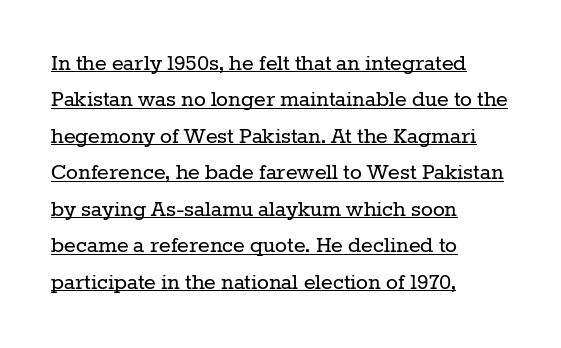
{"italic": "no", "bold": "no", "underline": "yes", "align": "left", "line_spacing": "normal", "line_spacing_ratio": 1.46, "letter_spacing": "normal", "letter_spacing_em": 0.0, "glyph_px": 25}
